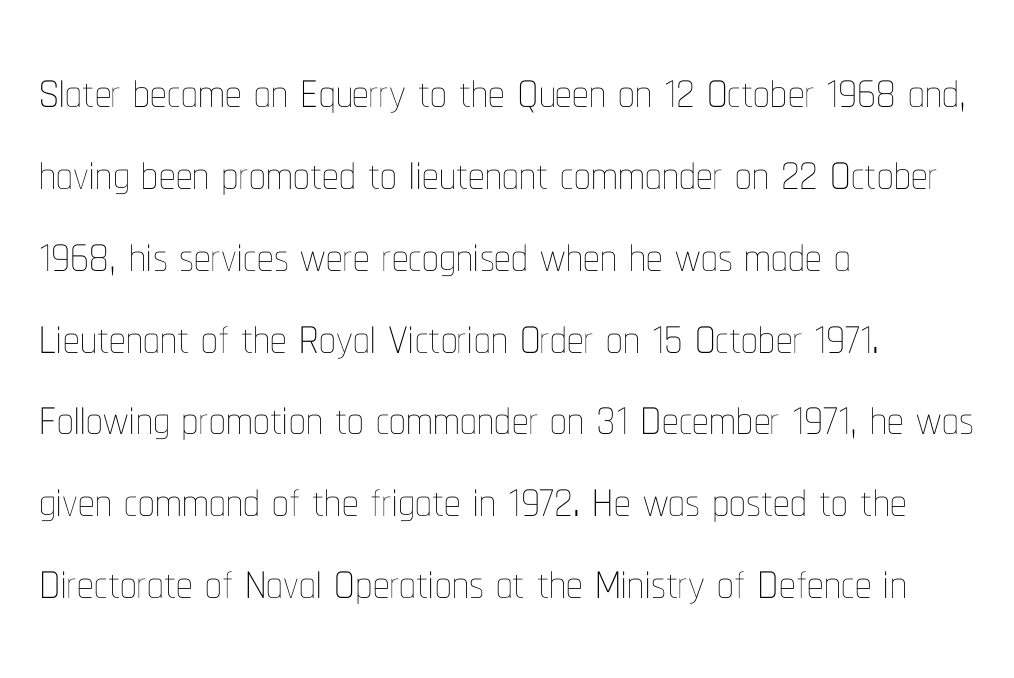
Q: Is the text bold? A: No.
Q: Is the text italic (slanted)? A: No, it is upright.
Q: Is the text underlined? A: No.
Q: How is the paragraph aligned? A: Left-aligned.
Q: Is the spacing between letters normal or unusually wide? A: Normal.
Q: Width (condensed, normal, or wide)? A: Condensed.
Q: Stroke contrast? A: Low.
Q: x-height? A: Medium.
Q: Monospaced? A: No.
